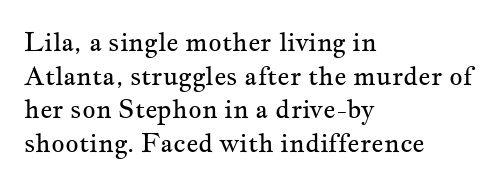
{"italic": "no", "bold": "no", "underline": "no", "align": "left", "line_spacing": "normal", "line_spacing_ratio": 1.29, "letter_spacing": "normal", "letter_spacing_em": 0.0, "glyph_px": 26}
